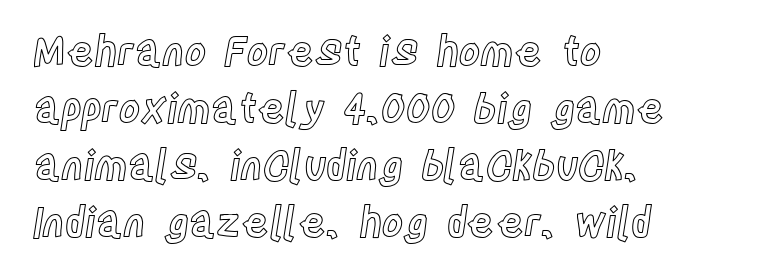
Q: Is the text italic (slanted)? A: Yes.
Q: Is the text underlined? A: No.
Q: How is the paragraph aligned? A: Left-aligned.
Q: Is the spacing between letters normal or unusually wide? A: Normal.
Q: Is the spacing between lines tight, normal or loose? A: Normal.
Q: Width (condensed, normal, or wide)? A: Condensed.
Q: x-height? A: Large.
Q: Monospaced? A: No.
